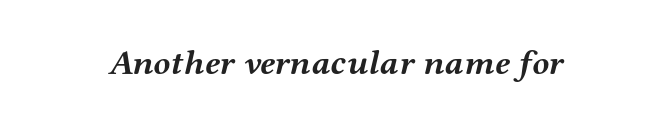
The image shows 35 px semibold, wide serif type, italic (leaning right); set normal letter spacing, not underlined; medium stroke contrast and a medium x-height.
